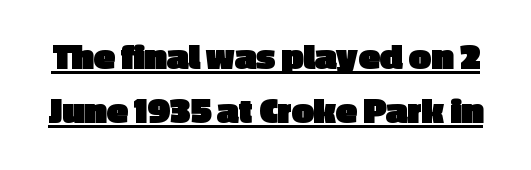
The image shows 39 px heavy sans-serif type, upright; set normal line spacing (1.38x), normal letter spacing, underlined; a medium x-height.
